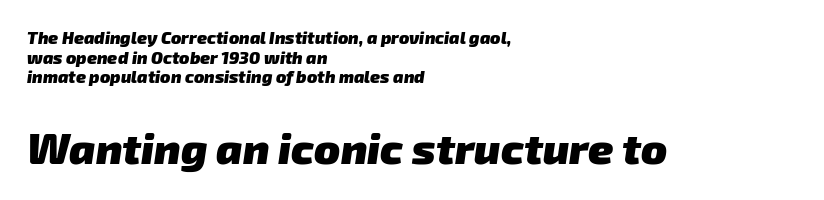
Is the block centered? No — it sits flush against the left margin. No word sits above an underline. Note: smaller setting up top, larger setting below. The face used here has the dense, thick strokes of a bold. There is no visible air inserted between adjacent glyphs.
